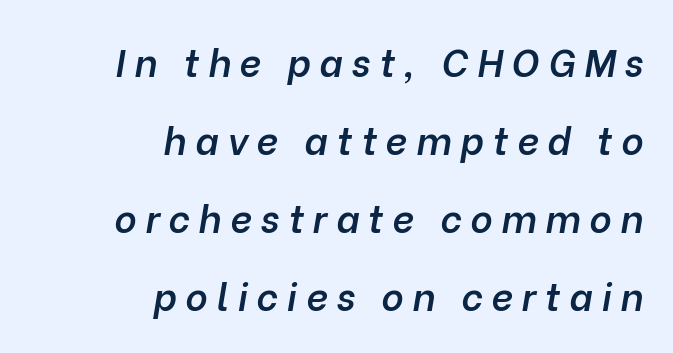
{"italic": "yes", "lean": "right", "slant_degrees": 10, "bold": "semi", "weight": "semibold", "width": "normal", "stroke_contrast": "low", "x_height": "medium", "monospaced": "no", "underline": "no", "align": "right", "line_spacing": "loose", "line_spacing_ratio": 2.05, "letter_spacing": "wide", "letter_spacing_em": 0.23, "glyph_px": 38}
